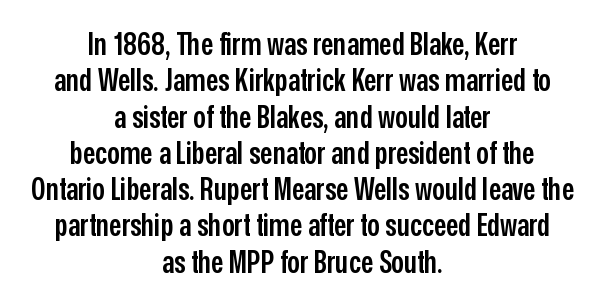
{"serif": "no", "italic": "no", "bold": "semi", "weight": "semibold", "width": "condensed", "stroke_contrast": "low", "x_height": "medium", "monospaced": "no", "underline": "no", "align": "center", "line_spacing_ratio": 1.17, "letter_spacing": "normal", "letter_spacing_em": 0.0, "glyph_px": 31}
